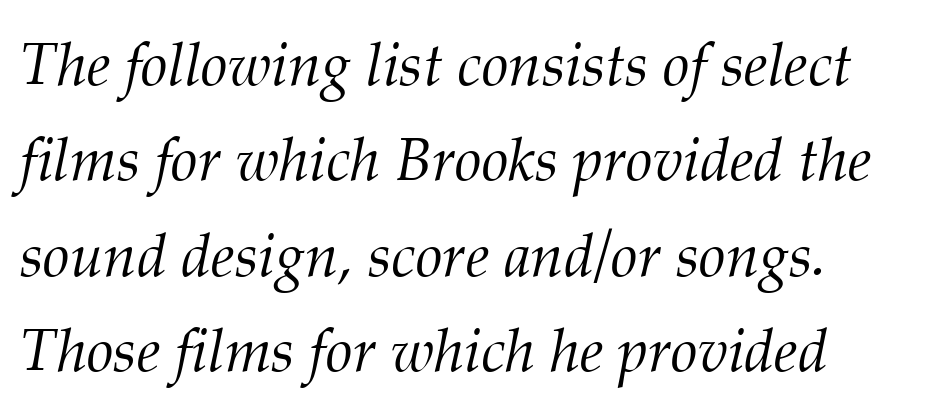
Q: Is the text bold? A: No.
Q: Is the text italic (slanted)? A: Yes, it leans right by about 12 degrees.
Q: Is the typeface a serif or a sans-serif typeface? A: Serif.
Q: Is the text underlined? A: No.
Q: Is the spacing between letters normal or unusually wide? A: Normal.
Q: Is the spacing between lines tight, normal or loose? A: Normal.
Q: Width (condensed, normal, or wide)? A: Normal.
Q: Stroke contrast? A: Medium.
Q: x-height? A: Medium.
Q: Monospaced? A: No.
